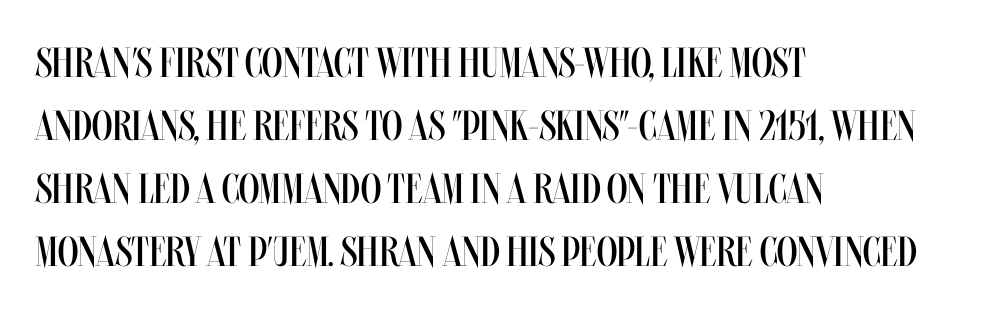
{"italic": "no", "bold": "no", "weight": "regular", "width": "condensed", "stroke_contrast": "medium", "x_height": "large", "monospaced": "no", "underline": "no", "align": "left", "line_spacing": "normal", "line_spacing_ratio": 1.5, "letter_spacing": "normal", "letter_spacing_em": 0.0, "glyph_px": 42}
